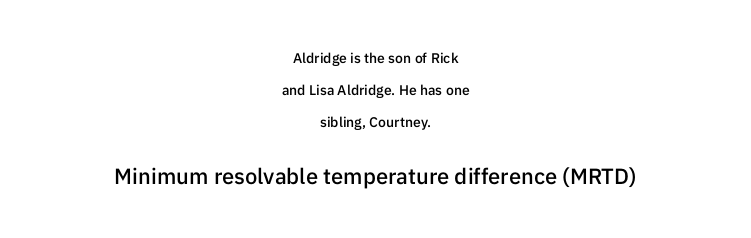
The image shows 22 px text type, upright; set centered, loose line spacing (2.27x), normal letter spacing, not underlined; the second (bottom) block is 1.57x larger.
